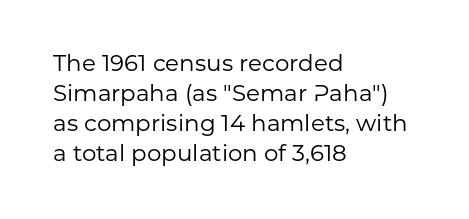
{"italic": "no", "bold": "no", "underline": "no", "align": "left", "line_spacing": "normal", "line_spacing_ratio": 1.3, "letter_spacing": "normal", "letter_spacing_em": 0.0, "glyph_px": 23}
